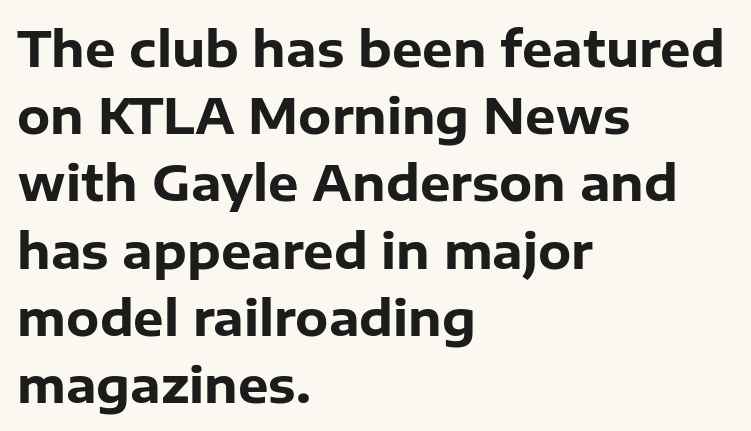
{"serif": "no", "italic": "no", "bold": "yes", "weight": "heavy", "width": "normal", "stroke_contrast": "low", "x_height": "medium", "monospaced": "no", "underline": "no", "align": "left", "line_spacing": "normal", "line_spacing_ratio": 1.4, "letter_spacing": "normal", "letter_spacing_em": 0.0, "glyph_px": 48}
